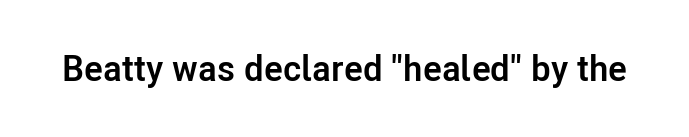
{"serif": "no", "italic": "no", "bold": "yes", "weight": "semibold", "width": "normal", "stroke_contrast": "low", "x_height": "medium", "monospaced": "no", "underline": "no", "letter_spacing": "normal", "letter_spacing_em": 0.0, "glyph_px": 36}
